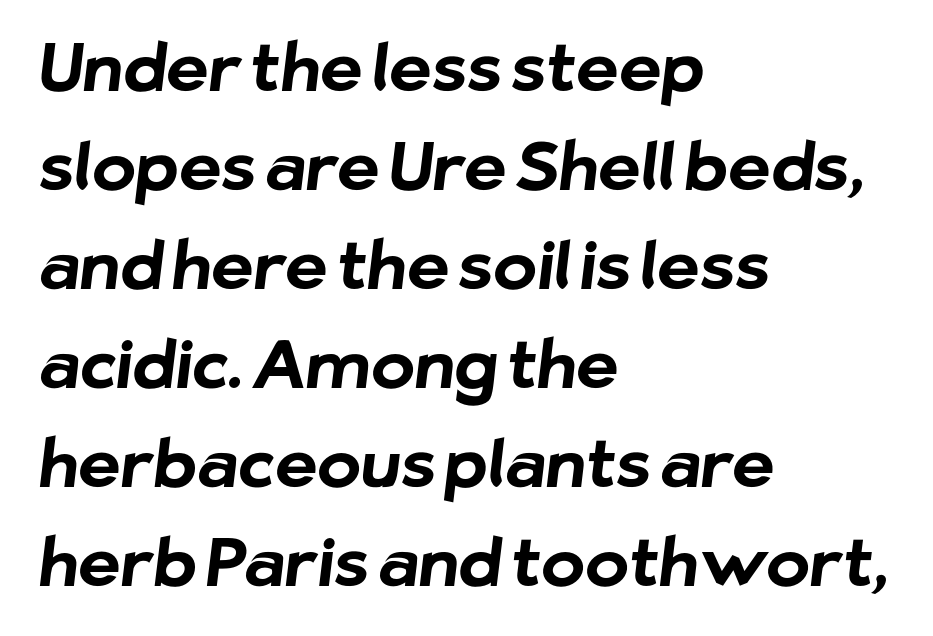
Note the varied advance widths — an 'i' is clearly narrower than an 'm'. These lines keep a tight, regular rhythm from letter to letter. What's the leading like? Ordinary, nothing unusual. Each letter's strokes conclude bluntly, with no projecting serifs. Each line starts at the same left margin while the right side varies.
